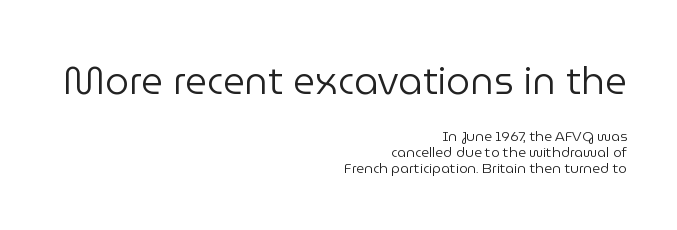
{"serif": "no", "italic": "no", "bold": "no", "weight": "regular", "width": "normal", "stroke_contrast": "low", "x_height": "medium", "monospaced": "no", "underline": "no", "align": "right", "line_spacing": "tight", "line_spacing_ratio": 1.14, "letter_spacing": "normal", "letter_spacing_em": 0.0, "larger_block": "first", "size_ratio": 2.71, "glyph_px": 38}
